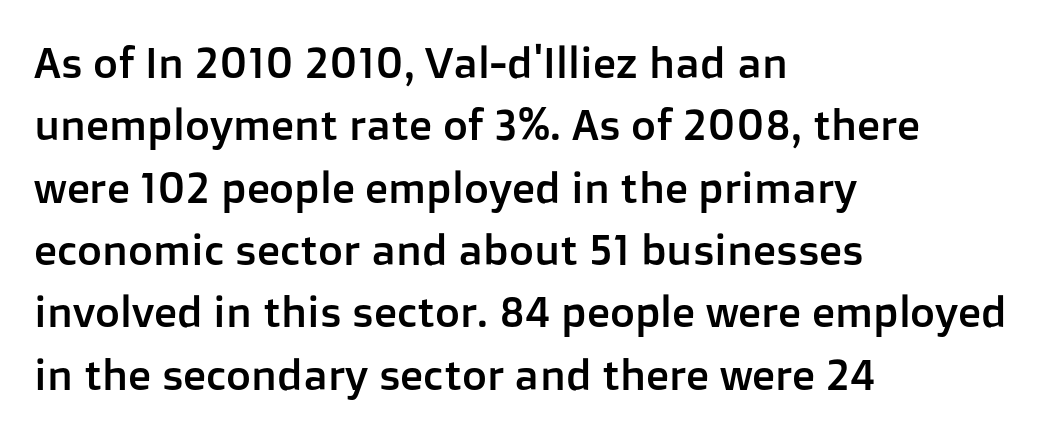
The image shows 43 px sans-serif type, upright; set left-aligned, normal line spacing (1.45x), normal letter spacing, not underlined; low stroke contrast and a medium x-height.
